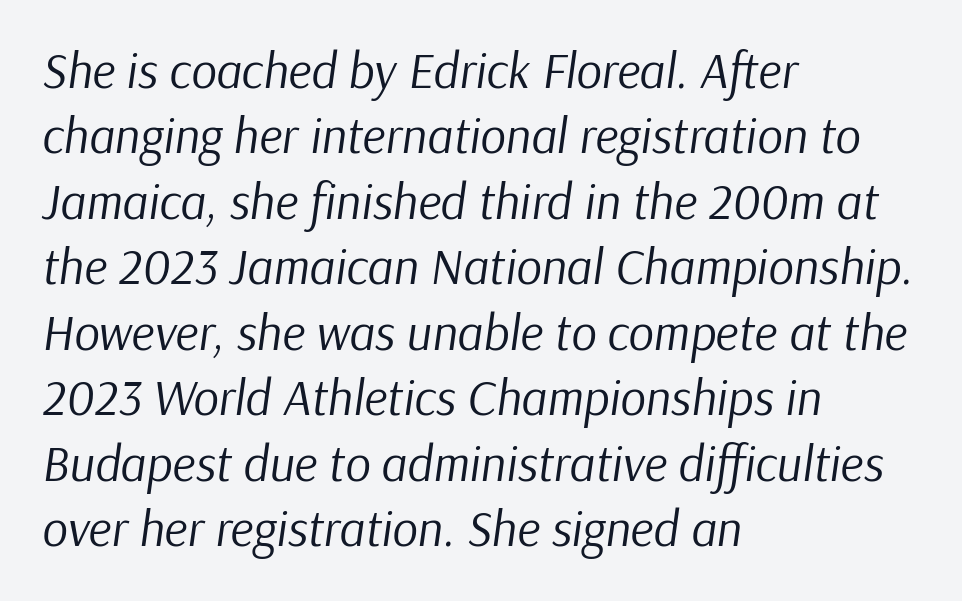
The image shows 50 px regular-weight type, italic (leaning right); set left-aligned, normal line spacing (1.31x), normal letter spacing, not underlined; low stroke contrast and a medium x-height.
